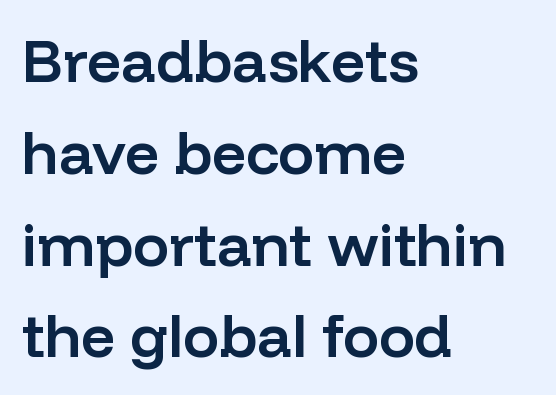
Short note: letters normally spaced. Tall strokes in this sample are plumb rather than angled. Compared with an ordinary text face, these strokes are moderately heavier — a semibold. Every row of glyphs begins at an identical x-position on the left. The passage shown stacks its lines at a standard gap. No feet cap the strokes, marking this as sans-serif type.
